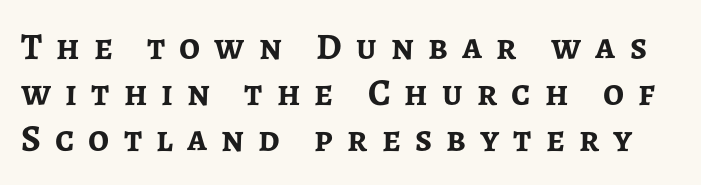
The image shows 37 px semibold sans-serif type, upright; set line spacing 1.24x, unusually wide letter spacing (+0.38 em), not underlined; low stroke contrast and a medium x-height.
